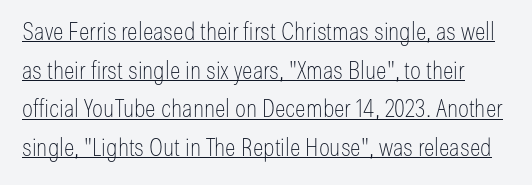
A continuous stroke trails under the words, as in a hyperlink. Stem width sits at or under what a default text font uses. In terms of letterspacing, this is plain default setting. The passage shown stacks its lines at a standard gap. Does the lettering tilt? It doesn't — this is upright.
